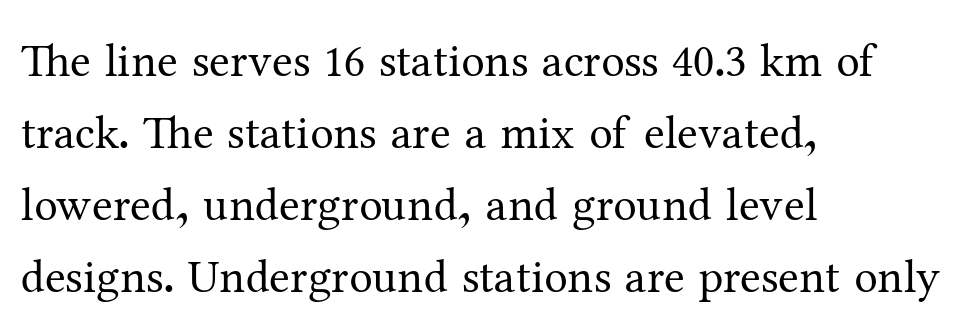
If you measured baseline to baseline, you'd find a middling distance. Stroke terminals: seriffed. Clear beneath every line of the passage. Inter-character spacing is left at the font's built-in metrics.
